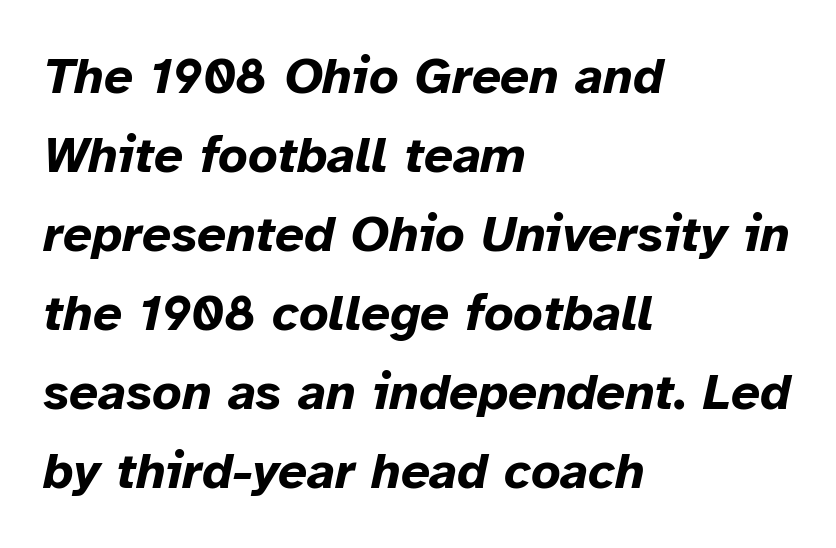
Short and long lines alike share a common starting point at left. Just letters on the line, the space beneath them empty. Is this a fixed-width face? No — the glyphs have proportional, varying widths. Its strokes are broad and dark, the hallmark of bold type. What stands out about the letter spacing? Nothing — it is the standard amount.
